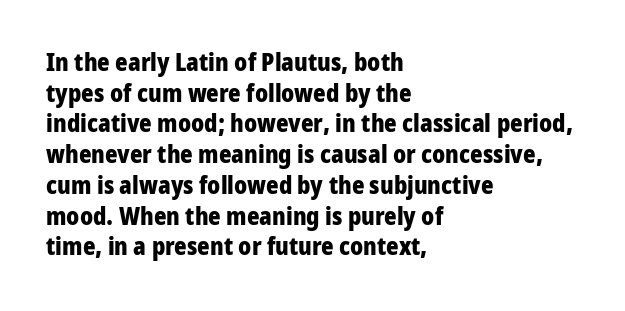
Summary of weight: heavy, a full bold. Tracking value appears to be zero — textbook default spacing. No italicization has been applied; the sample stays upright. The words here are not underlined. A normal amount of white space separates one row of letters from the next.
